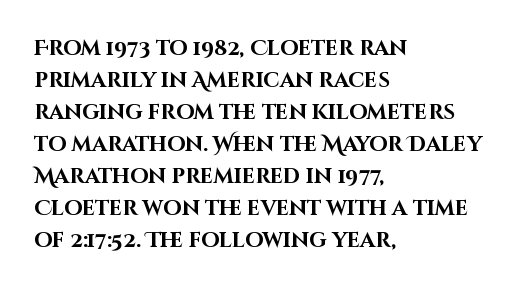
The type sits square on the baseline with zero lean. Summary of weight: heavy, a full bold. Interline gaps are of average width in this sample. The type is set solid horizontally, with unmodified tracking. Underline: absent.
